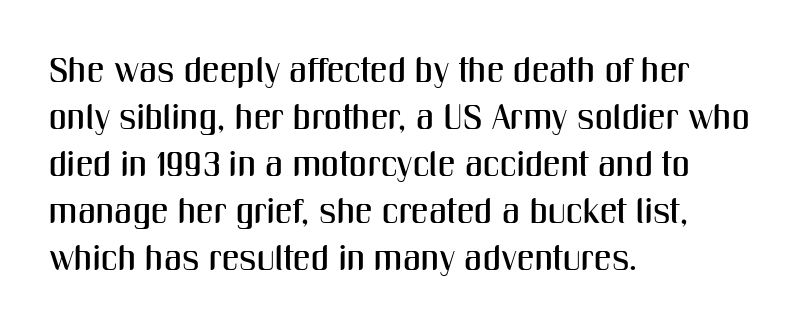
{"serif": "no", "italic": "no", "width": "condensed", "stroke_contrast": "medium", "x_height": "medium", "monospaced": "no", "underline": "no", "align": "left", "line_spacing": "normal", "line_spacing_ratio": 1.34, "letter_spacing": "normal", "letter_spacing_em": 0.0, "glyph_px": 35}
